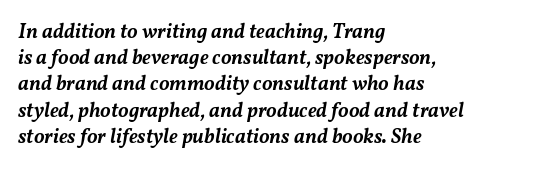
Q: Is the text bold? A: Semi-bold.
Q: Is the text italic (slanted)? A: Yes, it leans right by about 11 degrees.
Q: Is the text underlined? A: No.
Q: How is the paragraph aligned? A: Left-aligned.
Q: Is the spacing between letters normal or unusually wide? A: Normal.
Q: Is the spacing between lines tight, normal or loose? A: Normal.
